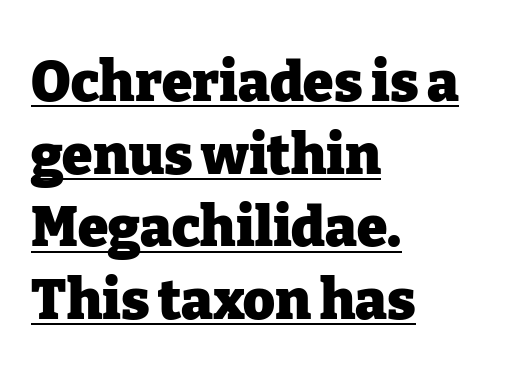
Q: Is the text bold? A: Yes.
Q: Is the text italic (slanted)? A: No, it is upright.
Q: Is the typeface a serif or a sans-serif typeface? A: Serif.
Q: Is the text underlined? A: Yes.
Q: How is the paragraph aligned? A: Left-aligned.
Q: Is the spacing between letters normal or unusually wide? A: Normal.
Q: Is the spacing between lines tight, normal or loose? A: Normal.
Q: Width (condensed, normal, or wide)? A: Normal.
Q: Stroke contrast? A: Low.
Q: x-height? A: Medium.
Q: Monospaced? A: No.
